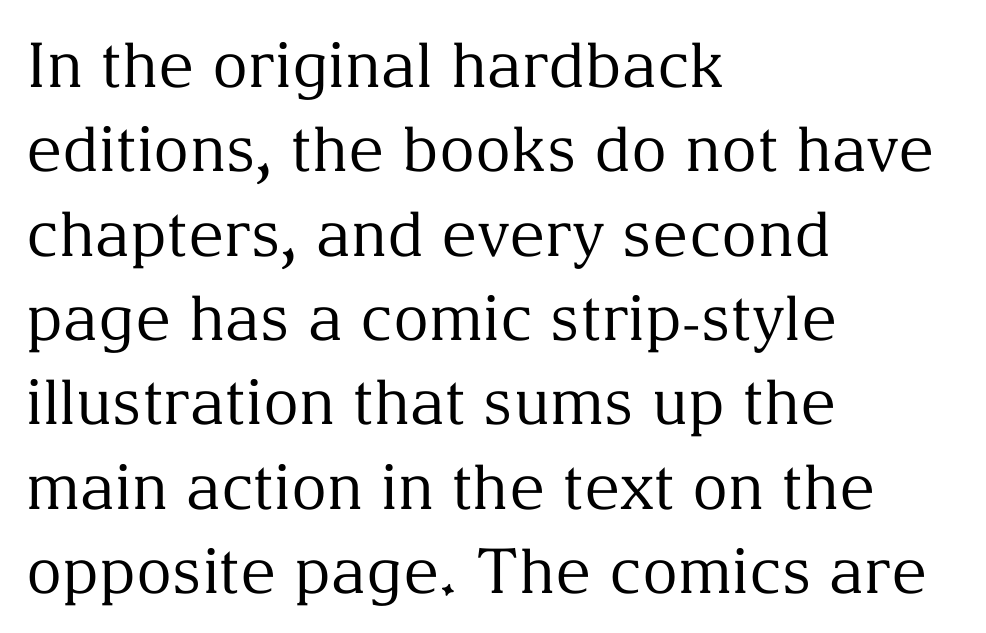
The image shows 62 px regular-weight serif type, upright; set left-aligned, normal line spacing (1.36x), normal letter spacing, not underlined; medium stroke contrast and a medium x-height.
